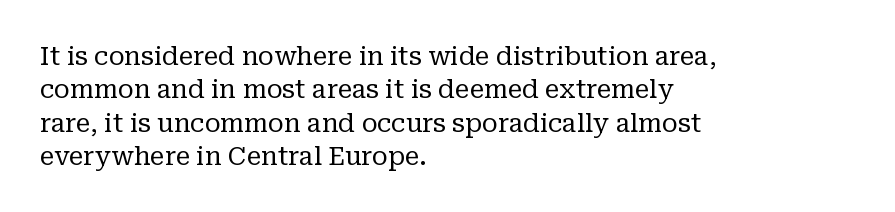
{"italic": "no", "bold": "no", "underline": "no", "align": "left", "line_spacing": "normal", "line_spacing_ratio": 1.28, "letter_spacing": "normal", "letter_spacing_em": 0.0, "glyph_px": 26}
